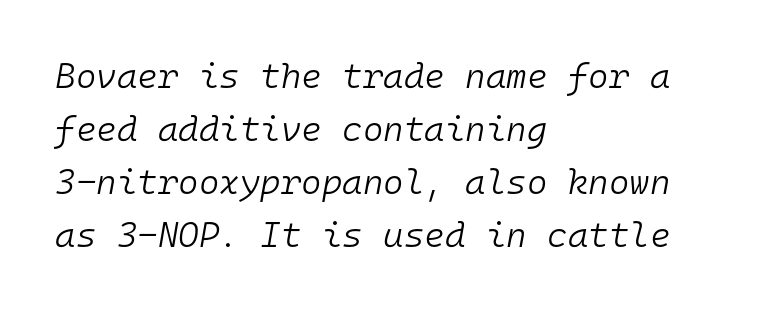
The image shows 35 px light type, italic (leaning right), monospaced; set left-aligned, normal line spacing (1.51x), normal letter spacing, not underlined; low stroke contrast and a medium x-height.
